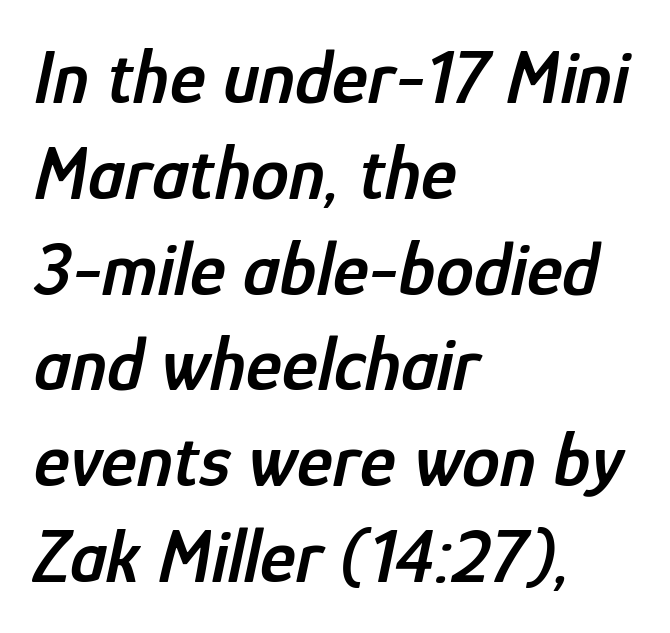
This rendering uses left alignment, leaving the right contour irregular. The sample has been set in demibold, a notch under bold. Every character sits at an angle, as italics do. Has an underline been added? It has not.
